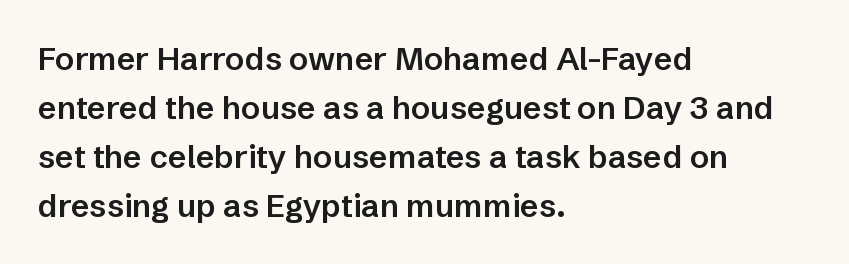
If you drew a line through each stem, it would be perfectly vertical. Character widths vary here, with narrow letters taking less room than wide ones. The typesetting leans somewhat heavy: a semibold. How would I describe the line gaps? Plain and ordinary. Typeset ragged right — the left edge is the straight one.
